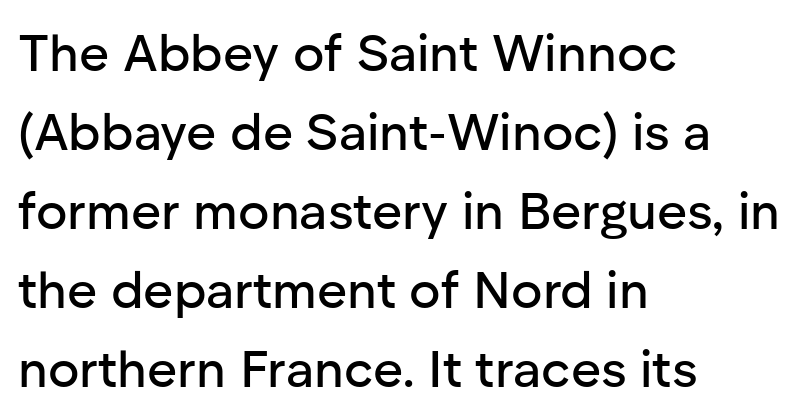
The image shows 52 px sans-serif type, upright; set left-aligned, normal line spacing (1.52x), normal letter spacing, not underlined; low stroke contrast and a medium x-height.
